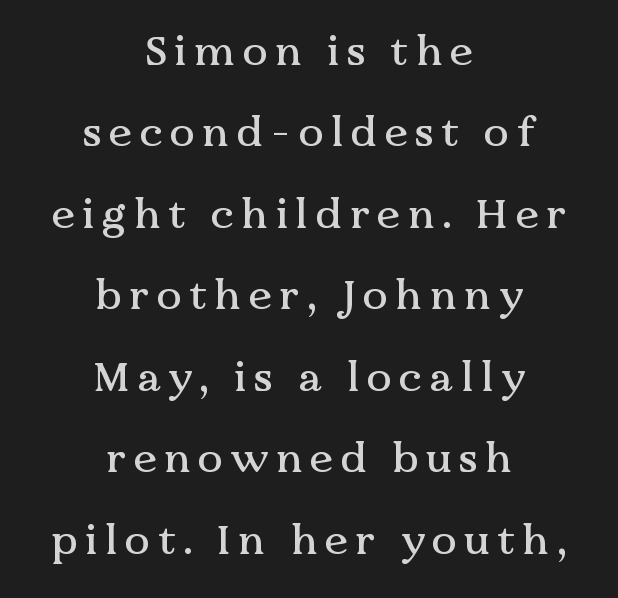
{"serif": "yes", "italic": "no", "width": "normal", "stroke_contrast": "medium", "x_height": "medium", "monospaced": "no", "underline": "no", "align": "center", "line_spacing": "loose", "line_spacing_ratio": 1.94, "glyph_px": 42}
